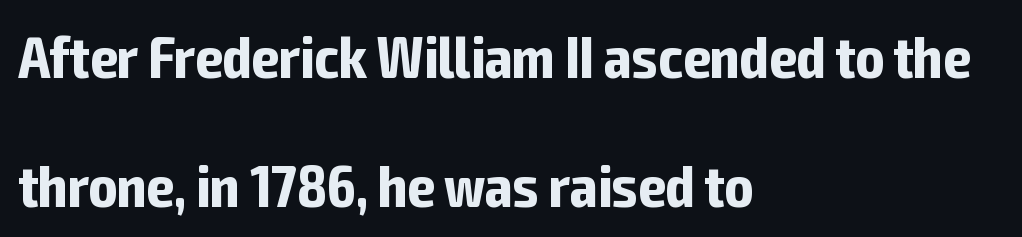
Q: Is the text bold? A: Yes.
Q: Is the text italic (slanted)? A: No, it is upright.
Q: Is the typeface a serif or a sans-serif typeface? A: Sans-serif.
Q: Is the text underlined? A: No.
Q: How is the paragraph aligned? A: Left-aligned.
Q: Is the spacing between letters normal or unusually wide? A: Normal.
Q: Is the spacing between lines tight, normal or loose? A: Loose.
Q: Width (condensed, normal, or wide)? A: Condensed.
Q: Stroke contrast? A: Low.
Q: x-height? A: Medium.
Q: Monospaced? A: No.
